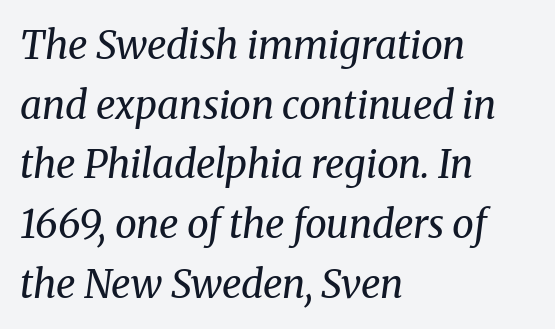
Reading down the column, the eye jumps a familiar distance to each next line. These lines stack with their left ends in a neat column. Students, note that the glyphs here touch the page at normal intervals. Has an underline been added? It has not. Vertical stems look standard width or narrower in stroke.
